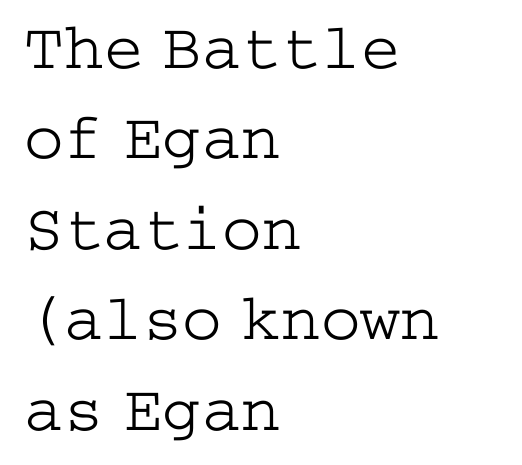
{"serif": "yes", "italic": "no", "bold": "no", "weight": "light", "width": "wide", "stroke_contrast": "low", "x_height": "medium", "underline": "no", "align": "left", "line_spacing": "normal", "line_spacing_ratio": 1.37, "letter_spacing": "normal", "letter_spacing_em": 0.0, "glyph_px": 66}
